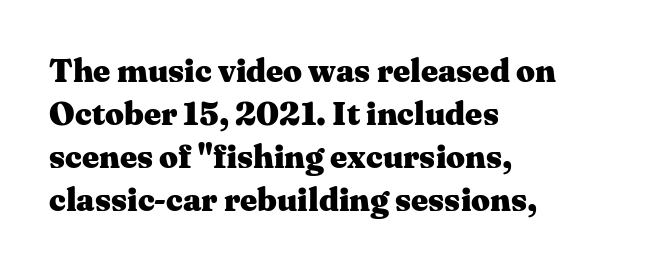
The image shows 33 px heavy, wide serif type, upright; set left-aligned, normal line spacing (1.3x), normal letter spacing, not underlined; medium stroke contrast and a medium x-height.
